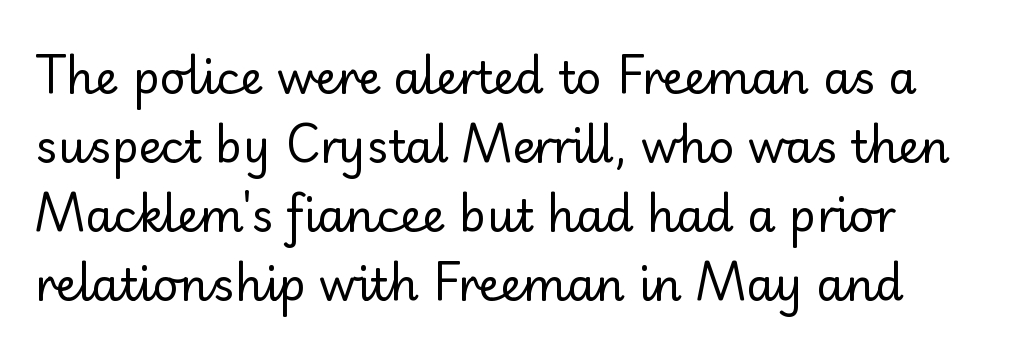
Q: Is the text bold? A: No.
Q: Is the text italic (slanted)? A: No, it is upright.
Q: Is the typeface a serif or a sans-serif typeface? A: Sans-serif.
Q: Is the text underlined? A: No.
Q: How is the paragraph aligned? A: Left-aligned.
Q: Is the spacing between letters normal or unusually wide? A: Normal.
Q: Is the spacing between lines tight, normal or loose? A: Normal.
Q: Width (condensed, normal, or wide)? A: Normal.
Q: Stroke contrast? A: Low.
Q: x-height? A: Small.
Q: Monospaced? A: No.
